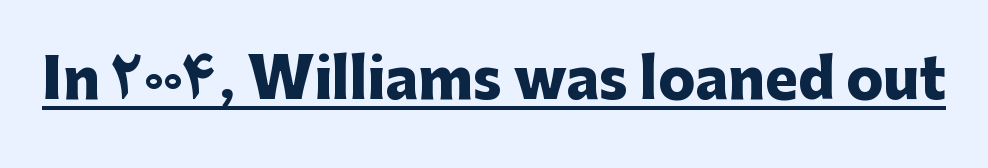
Q: Is the text bold? A: Yes.
Q: Is the text italic (slanted)? A: No, it is upright.
Q: Is the typeface a serif or a sans-serif typeface? A: Sans-serif.
Q: Is the text underlined? A: Yes.
Q: Is the spacing between letters normal or unusually wide? A: Normal.
Q: Width (condensed, normal, or wide)? A: Normal.
Q: Stroke contrast? A: Low.
Q: x-height? A: Medium.
Q: Monospaced? A: No.
